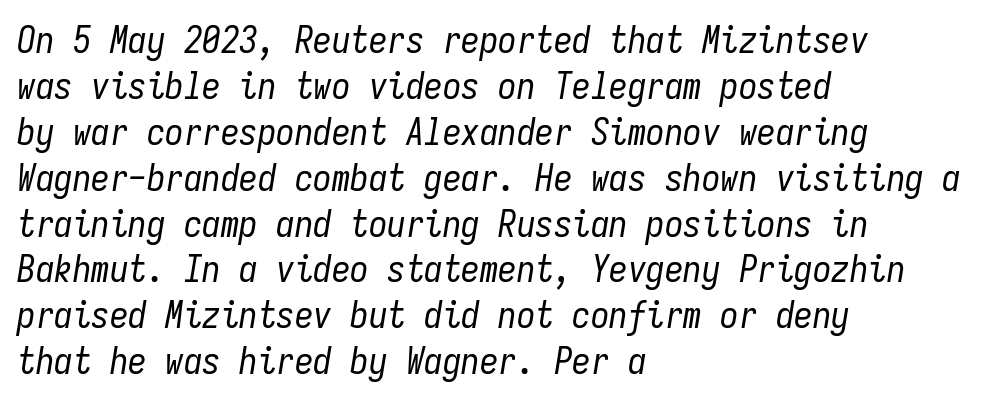
{"italic": "yes", "lean": "right", "slant_degrees": 9, "bold": "no", "weight": "regular", "width": "condensed", "stroke_contrast": "low", "x_height": "medium", "monospaced": "yes", "underline": "no", "align": "left", "line_spacing_ratio": 1.24, "letter_spacing": "normal", "letter_spacing_em": 0.0, "glyph_px": 37}
